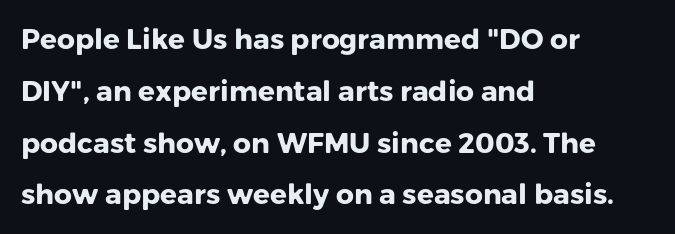
Q: Is the text bold? A: Yes.
Q: Is the text italic (slanted)? A: No, it is upright.
Q: Is the typeface a serif or a sans-serif typeface? A: Sans-serif.
Q: Is the text underlined? A: No.
Q: How is the paragraph aligned? A: Left-aligned.
Q: Is the spacing between letters normal or unusually wide? A: Normal.
Q: Width (condensed, normal, or wide)? A: Normal.
Q: Stroke contrast? A: Low.
Q: x-height? A: Medium.
Q: Monospaced? A: No.
